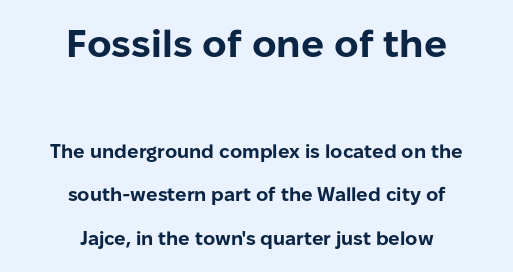
Posture: vertical. Reading top to bottom, the characters get smaller at the block break. If you folded the block vertically in half, each line would mirror itself in length. The tracking reads as untouched default to a designer's eye.
